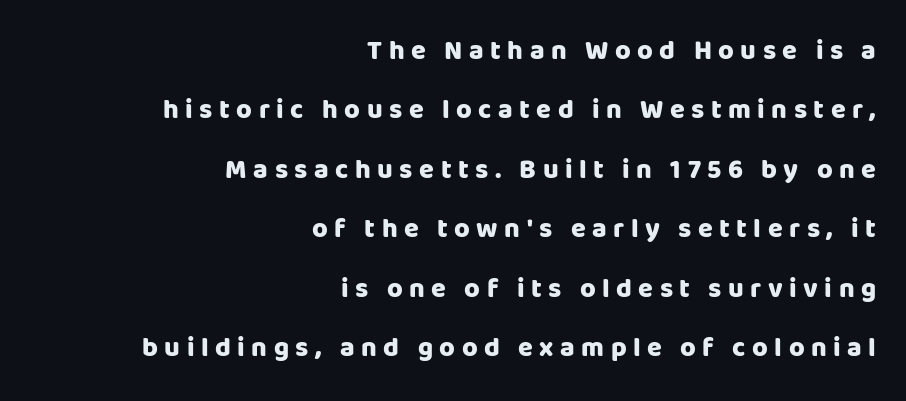
The image shows 27 px bold type, upright; set right-aligned, loose line spacing (2.2x), unusually wide letter spacing (+0.24 em), not underlined.
